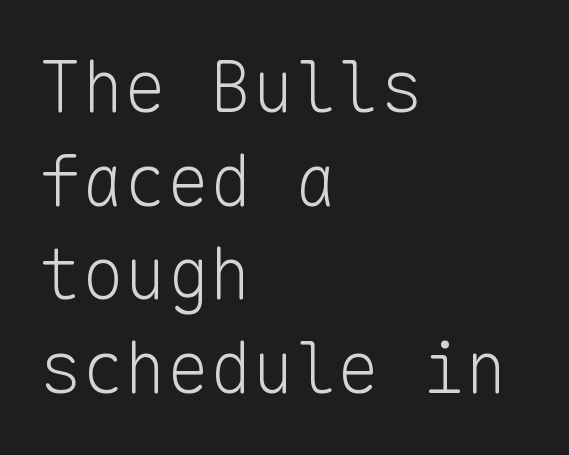
The image shows 71 px light sans-serif type, upright, monospaced; set left-aligned, normal line spacing (1.32x), normal letter spacing, not underlined; low stroke contrast and a medium x-height.
